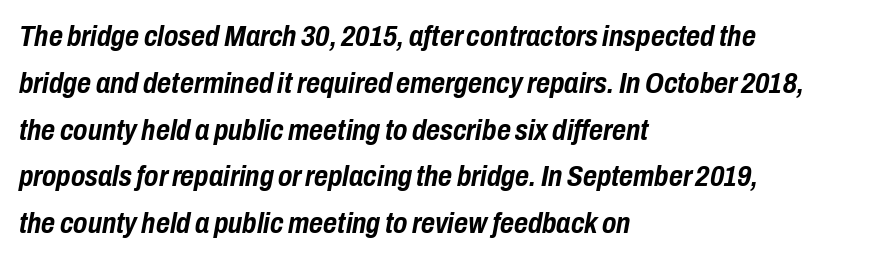
Q: Is the text bold? A: Yes.
Q: Is the text italic (slanted)? A: Yes, it leans right by about 10 degrees.
Q: Is the text underlined? A: No.
Q: How is the paragraph aligned? A: Left-aligned.
Q: Is the spacing between letters normal or unusually wide? A: Normal.
Q: Is the spacing between lines tight, normal or loose? A: Normal.
Q: Width (condensed, normal, or wide)? A: Condensed.
Q: Stroke contrast? A: Low.
Q: x-height? A: Medium.
Q: Monospaced? A: No.
